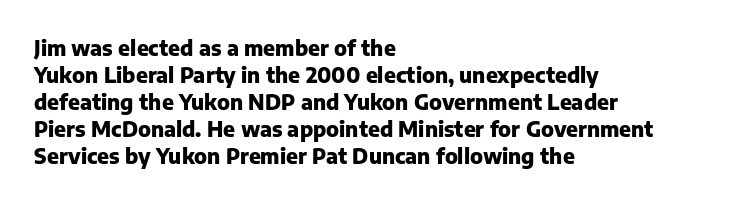
Which margin do the lines hug? The left one — the right edge is uneven. The foot of each line stays bare and open. Strokes here are thick enough to call this a true bold. Does the lettering tilt? It doesn't — this is upright. You could call the tracking neutral — neither tight nor loose. Interline gaps are of average width in this sample.
